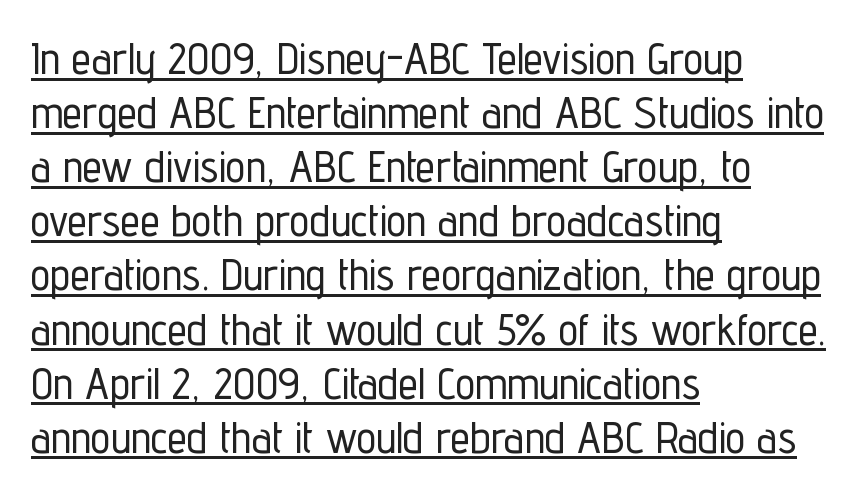
{"serif": "no", "italic": "no", "width": "condensed", "stroke_contrast": "low", "x_height": "medium", "monospaced": "no", "underline": "yes", "align": "left", "line_spacing_ratio": 1.23, "letter_spacing": "normal", "letter_spacing_em": 0.0, "glyph_px": 44}
